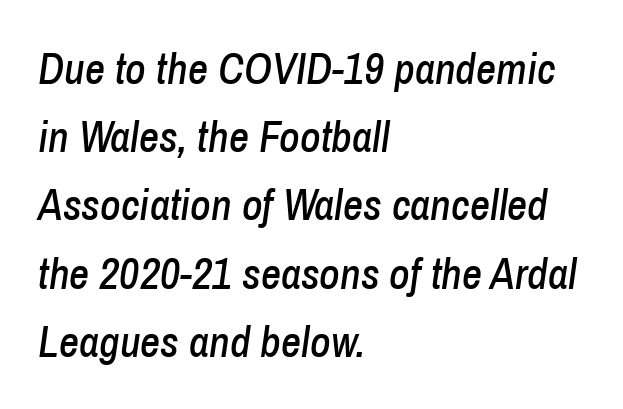
Has an underline been added? It has not. What's the leading like? Ordinary, nothing unusual. Each word holds together tightly as a unit, with standard inter-letter gaps. Style check: oblique. This sample is left-justified, so line endings fall wherever the words run out. The face used here is proportionally spaced, like ordinary book or web type.
